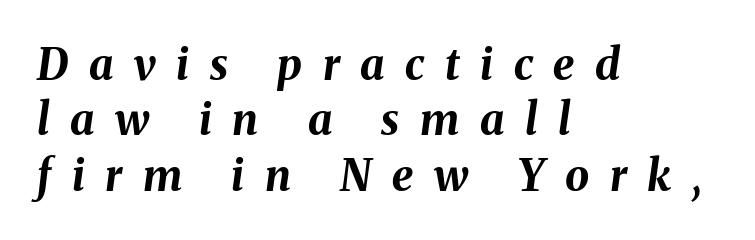
{"italic": "yes", "lean": "right", "slant_degrees": 8, "bold": "yes", "weight": "bold", "width": "normal", "stroke_contrast": "medium", "x_height": "medium", "monospaced": "no", "underline": "no", "align": "left", "line_spacing": "normal", "line_spacing_ratio": 1.29, "letter_spacing": "wide", "letter_spacing_em": 0.48, "glyph_px": 43}
